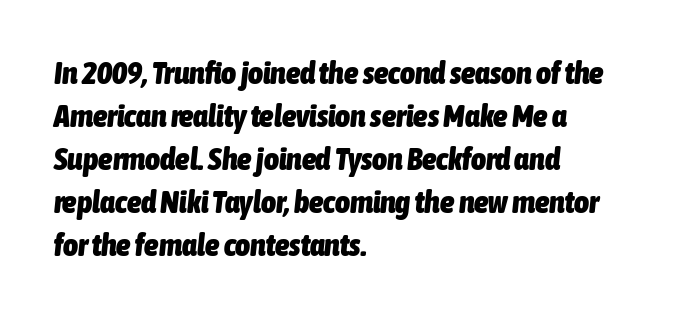
Does the weight exceed regular? Yes, all the way to bold. Left-aligned paragraph, ragged on the right. The letters are slanted; this is an italic face. Varying glyph widths throughout — classic text-font behaviour.
